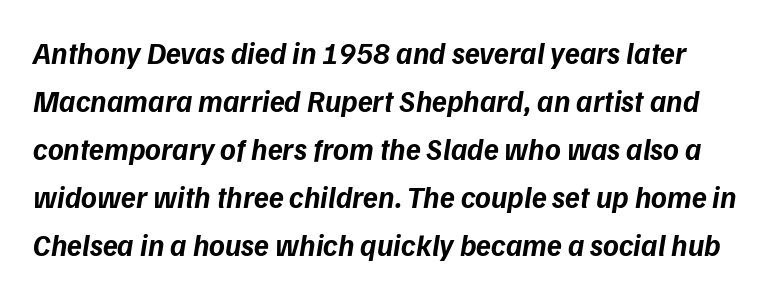
Q: Is the text bold? A: Yes.
Q: Is the typeface a serif or a sans-serif typeface? A: Sans-serif.
Q: Is the text underlined? A: No.
Q: Is the spacing between letters normal or unusually wide? A: Normal.
Q: Is the spacing between lines tight, normal or loose? A: Normal.
Q: Width (condensed, normal, or wide)? A: Normal.
Q: Stroke contrast? A: Low.
Q: x-height? A: Medium.
Q: Monospaced? A: No.
